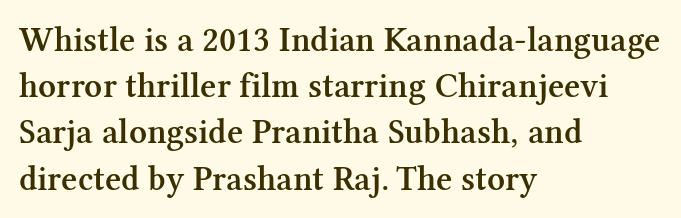
The lines are quadded left. Are there feet on the stems? There are — it's a serif. The block of text has a typical density, with ordinary space between rows. The area under the type is left untouched. A typesetter would call this proportional, since set widths differ per character. What weight is shown? A semibold, between regular and bold.
